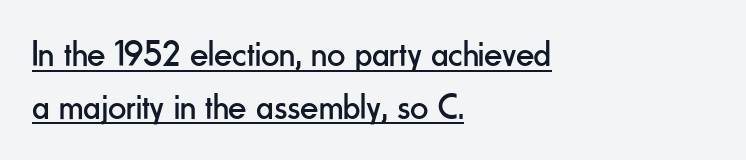
{"serif": "no", "italic": "no", "bold": "no", "weight": "regular", "width": "condensed", "stroke_contrast": "low", "x_height": "small", "monospaced": "no", "underline": "yes", "align": "left", "line_spacing": "normal", "line_spacing_ratio": 1.46, "letter_spacing": "normal", "letter_spacing_em": 0.0, "glyph_px": 36}
